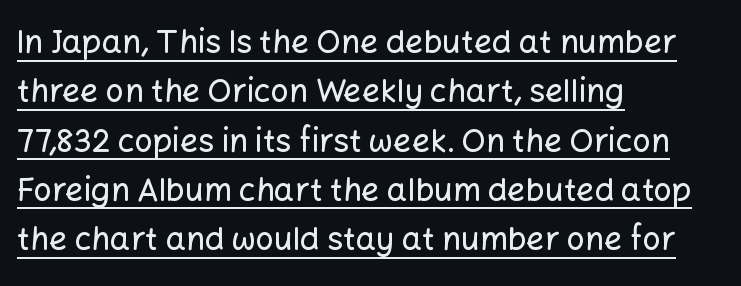
Q: Is the text italic (slanted)? A: No, it is upright.
Q: Is the typeface a serif or a sans-serif typeface? A: Sans-serif.
Q: Is the text underlined? A: Yes.
Q: How is the paragraph aligned? A: Left-aligned.
Q: Is the spacing between letters normal or unusually wide? A: Normal.
Q: Is the spacing between lines tight, normal or loose? A: Normal.
Q: Width (condensed, normal, or wide)? A: Normal.
Q: Stroke contrast? A: Low.
Q: x-height? A: Medium.
Q: Monospaced? A: No.
